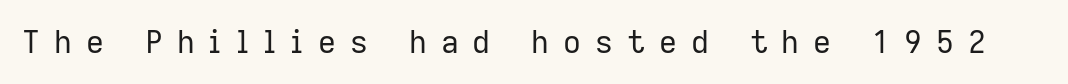
Posture: upright roman. The baseline area is clear. Display-style spreading of the glyphs; the letterfit is very open. These lines are rendered in a variable-pitch font.
